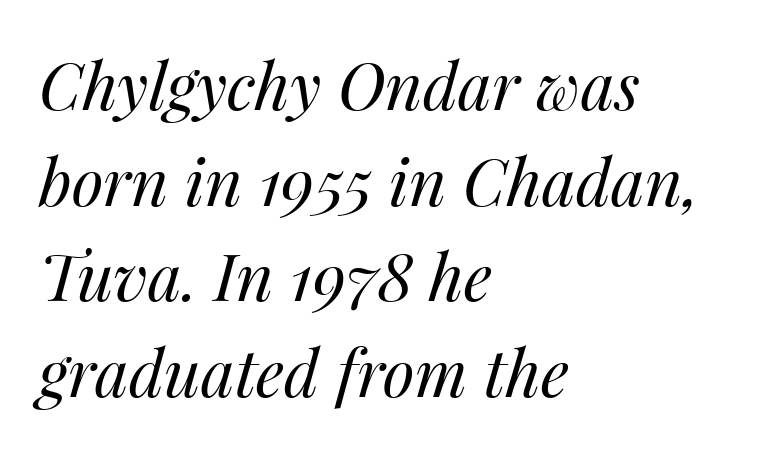
{"italic": "yes", "lean": "right", "slant_degrees": 14, "bold": "no", "weight": "regular", "width": "normal", "stroke_contrast": "medium", "x_height": "medium", "monospaced": "no", "underline": "no", "align": "left", "line_spacing": "normal", "line_spacing_ratio": 1.47, "letter_spacing": "normal", "letter_spacing_em": 0.0, "glyph_px": 65}
